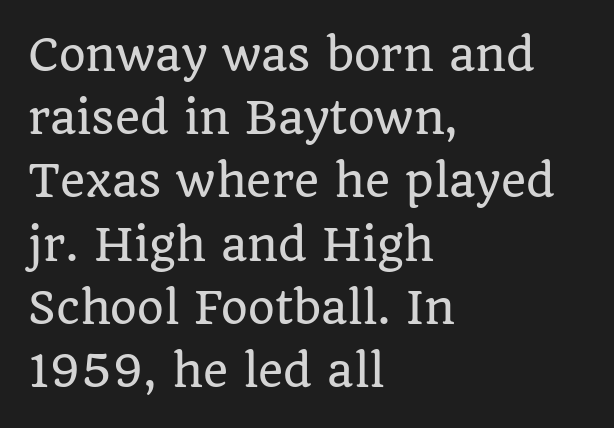
The image shows 43 px serif type, upright; set left-aligned, normal line spacing (1.47x), normal letter spacing, not underlined; low stroke contrast and a large x-height.
